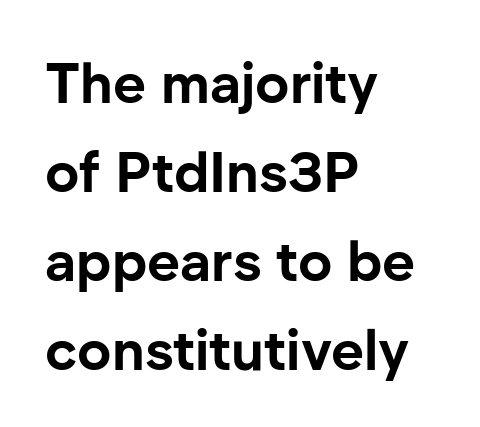
Observe the ordinary spacing: letters are neighbours, not strangers. The paragraph has a hard left edge and a soft right edge. Chunky letters — that's bold for sure. Style check: upright. The words here are not underlined. Does the type have serifs? No, each stem ends abruptly.
